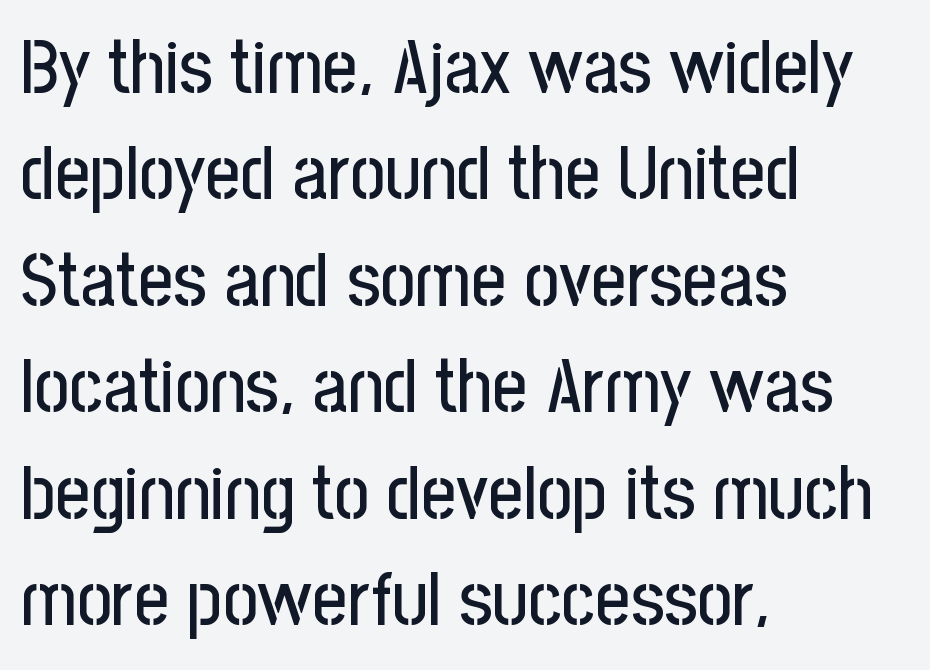
{"serif": "no", "italic": "no", "width": "condensed", "stroke_contrast": "low", "x_height": "medium", "monospaced": "no", "underline": "no", "align": "left", "line_spacing": "normal", "line_spacing_ratio": 1.4, "letter_spacing": "normal", "letter_spacing_em": 0.0, "glyph_px": 76}
